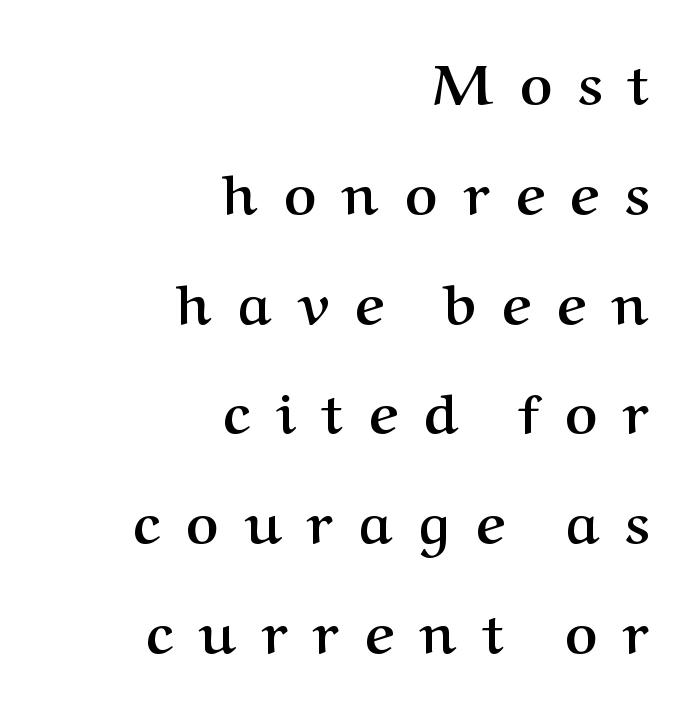
The image shows 56 px semibold serif type, upright; set right-aligned, loose line spacing (1.96x), unusually wide letter spacing (+0.47 em), not underlined; medium stroke contrast and a medium x-height.
